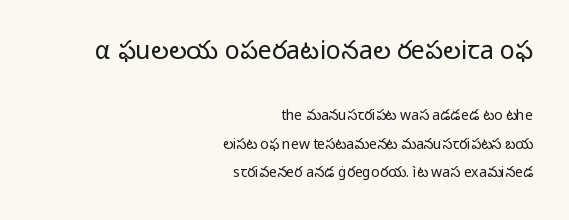
{"italic": "no", "bold": "no", "underline": "no", "align": "right", "line_spacing": "loose", "line_spacing_ratio": 2.04, "letter_spacing": "normal", "letter_spacing_em": 0.0, "larger_block": "first", "size_ratio": 1.79, "glyph_px": 25}
